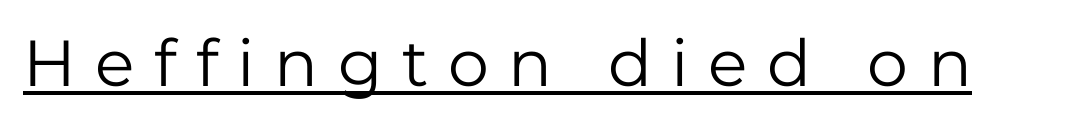
No heavy texture on the line: the type isn't bold. Unlike italic type, these characters show no tilt at all. The sample's only ornament is a line tracing under the words. The font family rendered here belongs to the sans-serif group. The letters advance in unequal steps, a hallmark of proportional type. Students, note that the glyphs here are deliberately spaced far apart.
